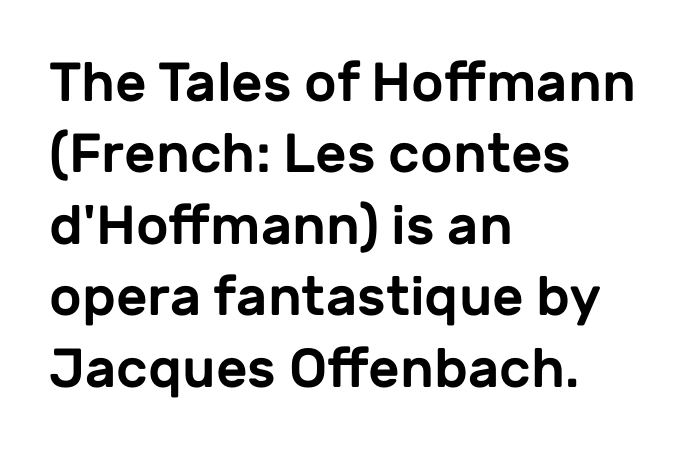
Q: Is the text italic (slanted)? A: No, it is upright.
Q: Is the typeface a serif or a sans-serif typeface? A: Sans-serif.
Q: Is the text underlined? A: No.
Q: How is the paragraph aligned? A: Left-aligned.
Q: Is the spacing between letters normal or unusually wide? A: Normal.
Q: Is the spacing between lines tight, normal or loose? A: Normal.
Q: Width (condensed, normal, or wide)? A: Normal.
Q: Stroke contrast? A: Low.
Q: x-height? A: Medium.
Q: Monospaced? A: No.
